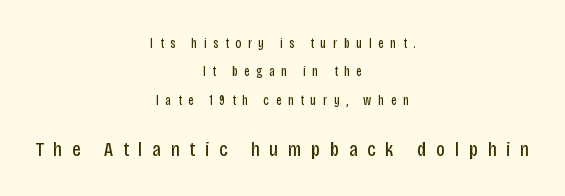
Q: Is the text bold? A: No.
Q: Is the text italic (slanted)? A: No, it is upright.
Q: Is the text underlined? A: No.
Q: How is the paragraph aligned? A: Centered.
Q: Is the spacing between letters normal or unusually wide? A: Unusually wide.
Q: Is the spacing between lines tight, normal or loose? A: Loose.
Q: Which block of text is set in a larger size, the first (top) or the second (bottom)? A: The second (bottom) one.
